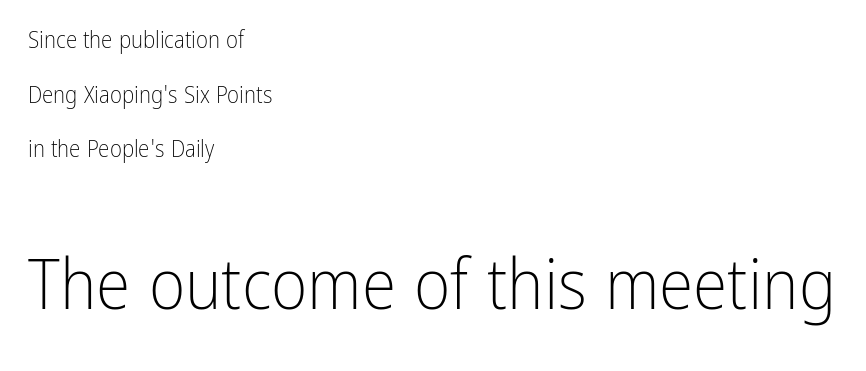
Q: Is the text bold? A: No.
Q: Is the text italic (slanted)? A: No, it is upright.
Q: Is the typeface a serif or a sans-serif typeface? A: Sans-serif.
Q: Is the text underlined? A: No.
Q: How is the paragraph aligned? A: Left-aligned.
Q: Is the spacing between letters normal or unusually wide? A: Normal.
Q: Is the spacing between lines tight, normal or loose? A: Loose.
Q: Which block of text is set in a larger size, the first (top) or the second (bottom)? A: The second (bottom) one.
Q: Width (condensed, normal, or wide)? A: Condensed.
Q: Stroke contrast? A: Low.
Q: x-height? A: Medium.
Q: Monospaced? A: No.
